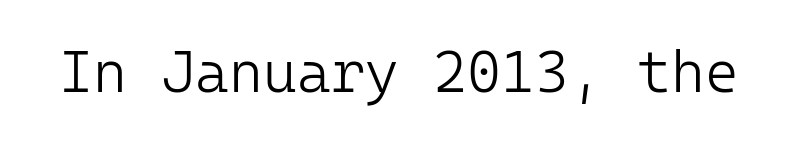
Nope, not italic — everything's standing straight. Here the designer chose a console-style face with uniform glyph widths. This is sans-serif lettering, the kind often seen on screens and signage. Beneath every word, the page is bare. How are the letters spaced? Ordinarily, with no added tracking. Nothing heavy about these letters — not bold at all.
